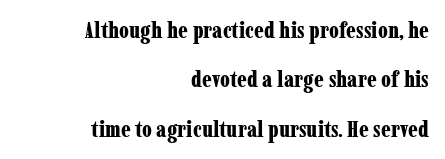
The image shows 23 px bold type, upright; set right-aligned, loose line spacing (2.15x), normal letter spacing, not underlined.
